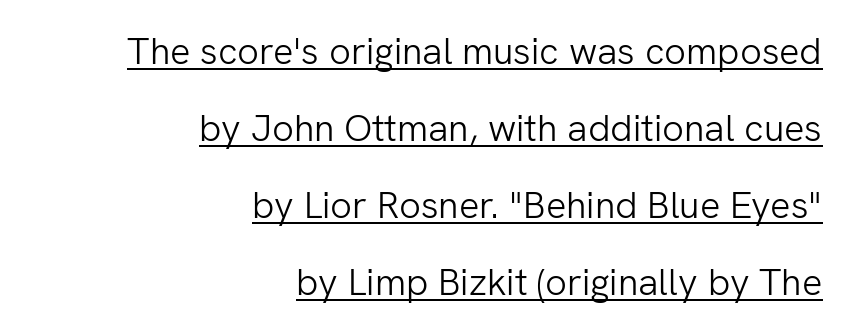
The specimen reads as upright at a glance. Each stroke keeps to a modest, everyday thickness or less. In terms of leading, this rendering errs on the spacious side. Tracking here is standard; glyphs follow each other at the usual distance.
